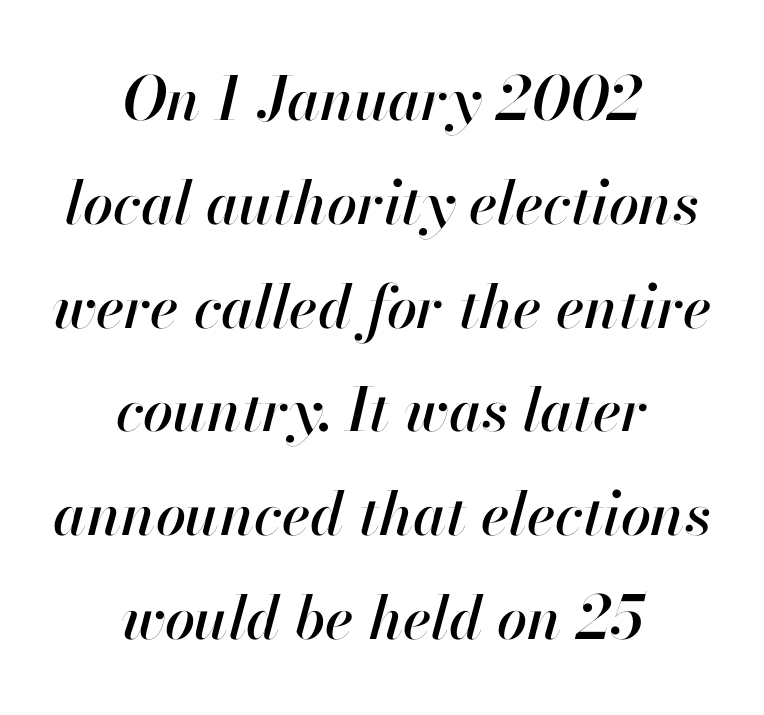
Q: Is the text italic (slanted)? A: Yes, it leans right by about 13 degrees.
Q: Is the text underlined? A: No.
Q: How is the paragraph aligned? A: Centered.
Q: Is the spacing between letters normal or unusually wide? A: Normal.
Q: Width (condensed, normal, or wide)? A: Normal.
Q: Stroke contrast? A: High.
Q: x-height? A: Small.
Q: Monospaced? A: No.
